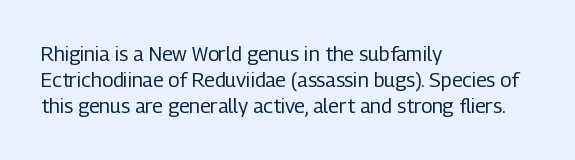
{"italic": "no", "bold": "no", "underline": "no", "align": "left", "line_spacing": "normal", "line_spacing_ratio": 1.31, "letter_spacing": "normal", "letter_spacing_em": 0.0, "glyph_px": 20}
